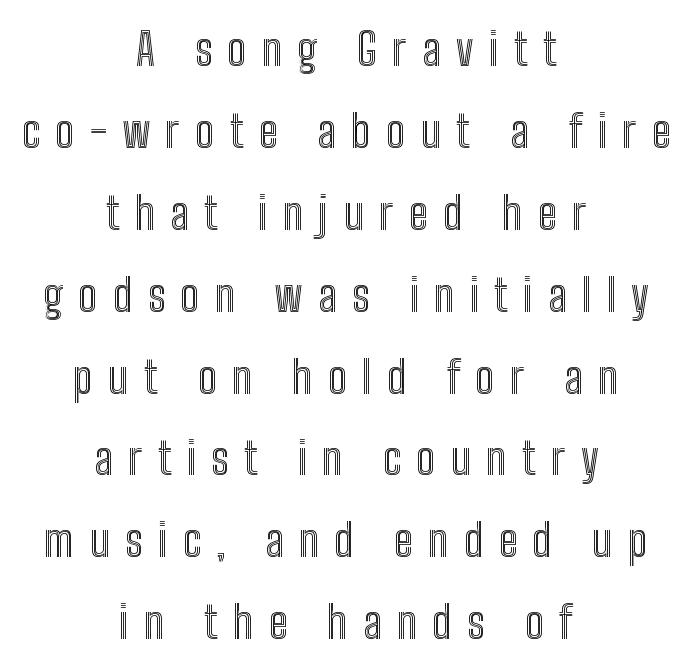
The image shows 45 px condensed type, upright; set centered, line spacing 1.82x, unusually wide letter spacing (+0.34 em), not underlined; a medium x-height.
